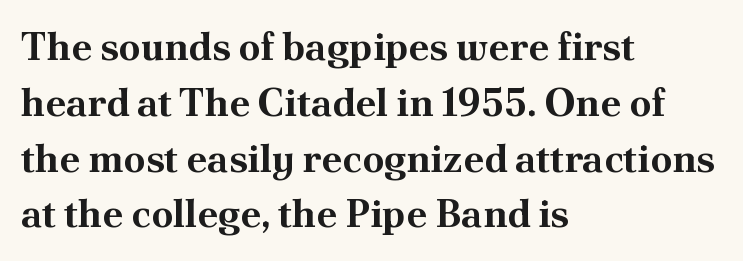
{"serif": "yes", "italic": "no", "bold": "yes", "weight": "bold", "width": "normal", "stroke_contrast": "medium", "x_height": "small", "monospaced": "no", "underline": "no", "align": "left", "line_spacing": "normal", "line_spacing_ratio": 1.43, "letter_spacing": "normal", "letter_spacing_em": 0.0, "glyph_px": 39}
